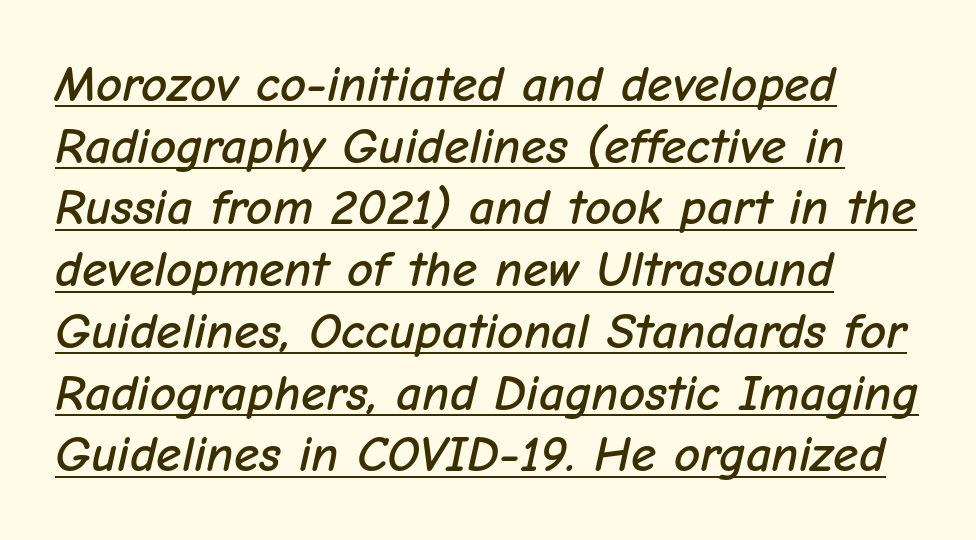
{"italic": "yes", "lean": "right", "slant_degrees": 12, "width": "normal", "stroke_contrast": "low", "x_height": "medium", "monospaced": "no", "underline": "yes", "align": "left", "line_spacing_ratio": 1.21, "letter_spacing": "normal", "letter_spacing_em": 0.0, "glyph_px": 51}
